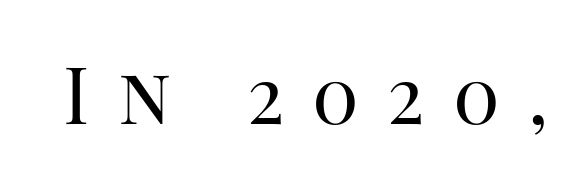
Q: Is the text bold? A: No.
Q: Is the text italic (slanted)? A: No, it is upright.
Q: Is the typeface a serif or a sans-serif typeface? A: Serif.
Q: Is the text underlined? A: No.
Q: Is the spacing between letters normal or unusually wide? A: Unusually wide.
Q: Width (condensed, normal, or wide)? A: Normal.
Q: Stroke contrast? A: High.
Q: x-height? A: Large.
Q: Monospaced? A: No.
